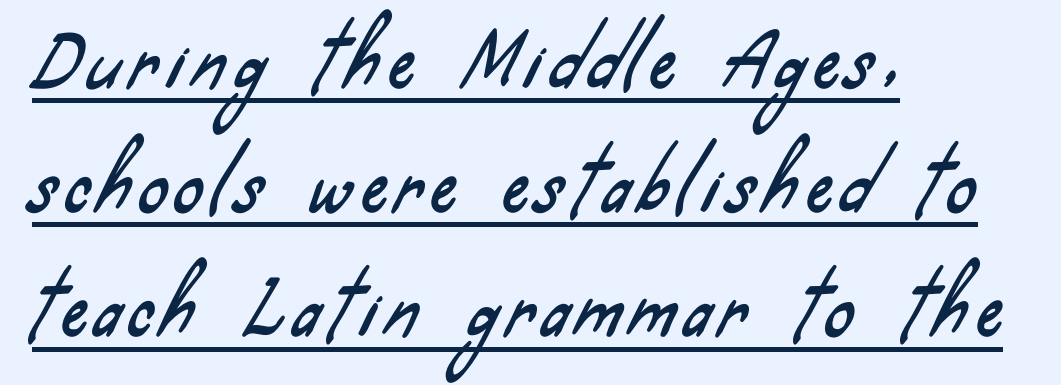
Q: Is the typeface a serif or a sans-serif typeface? A: Sans-serif.
Q: Is the text underlined? A: Yes.
Q: How is the paragraph aligned? A: Left-aligned.
Q: Width (condensed, normal, or wide)? A: Condensed.
Q: Stroke contrast? A: Low.
Q: x-height? A: Small.
Q: Monospaced? A: No.
